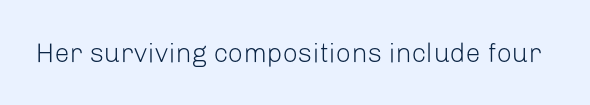
{"italic": "no", "bold": "no", "underline": "no", "letter_spacing": "normal", "letter_spacing_em": 0.0, "glyph_px": 27}
